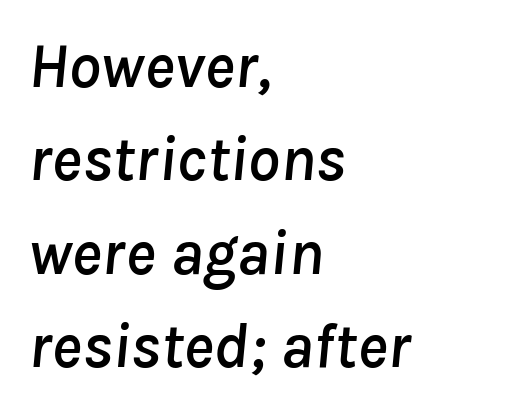
Plain, unruled lines of type. Think of a printed novel: that variable character pitch is what you see here. The rag falls on the right side of this text block. Regarding leading, the lines here are spaced in the standard way. The letters are slanted; this is an italic face.
